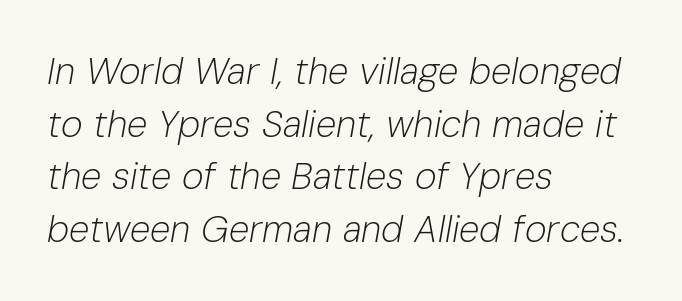
Letter spacing: default. The face used here is proportionally spaced, like ordinary book or web type. Compared with typical paragraphs, the rows here are spaced about the same. A typesetter would mark this as italic. Only glyphs here, with clear space below each row.
